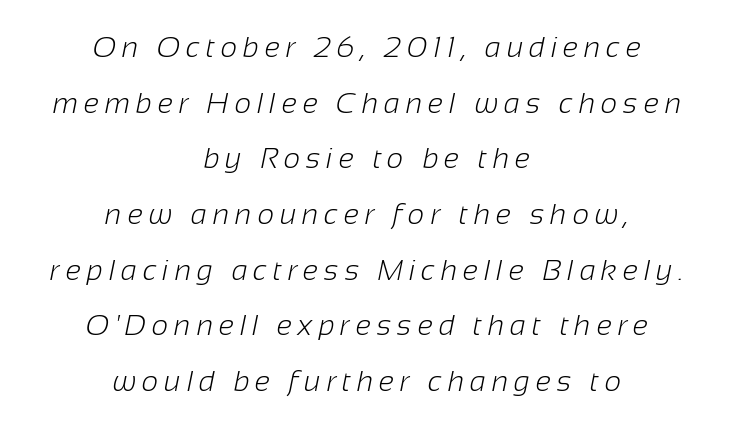
The image shows 29 px light sans-serif type; set centered, loose line spacing (1.92x), unusually wide letter spacing (+0.2 em), not underlined; low stroke contrast and a medium x-height.
